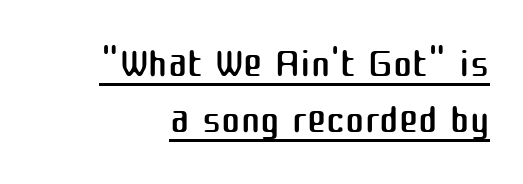
The image shows 58 px regular-weight sans-serif type, upright; set tight line spacing (0.97x), normal letter spacing, underlined; medium stroke contrast and a medium x-height.
